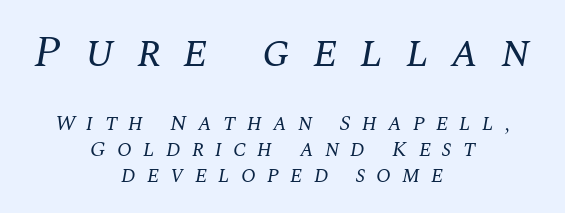
{"serif": "yes", "italic": "yes", "lean": "right", "slant_degrees": 10, "bold": "no", "weight": "regular", "width": "normal", "stroke_contrast": "medium", "x_height": "large", "monospaced": "no", "underline": "no", "align": "center", "line_spacing_ratio": 1.18, "letter_spacing": "wide", "letter_spacing_em": 0.5, "larger_block": "first", "size_ratio": 2.0, "glyph_px": 44}
